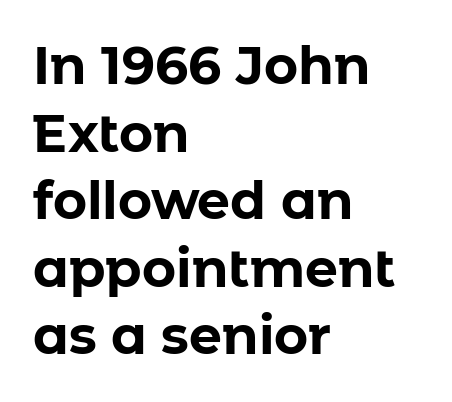
The image shows 52 px bold sans-serif type, upright; set left-aligned, normal line spacing (1.3x), normal letter spacing, not underlined; low stroke contrast and a medium x-height.
